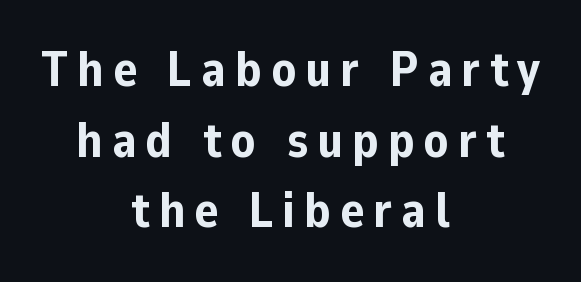
{"serif": "no", "italic": "no", "bold": "yes", "weight": "bold", "width": "normal", "stroke_contrast": "low", "x_height": "medium", "monospaced": "no", "underline": "no", "align": "center", "line_spacing": "normal", "line_spacing_ratio": 1.44, "glyph_px": 49}
